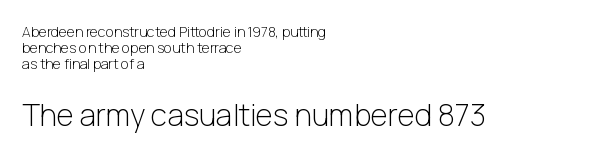
This sample uses plain, unmodified letter spacing. The rendering uses natural spacing where letterforms have individual widths. The face looks like a standard text weight, possibly lighter. The paragraph has a hard left edge and a soft right edge. The block sitting lower on the canvas is the one with enlarged characters.
